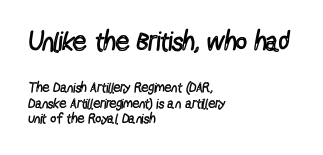
Bold? No — there's no thickening of the strokes. The typesetter chose a ragged-right arrangement here. Bigger letters appear in the top chunk; the bottom chunk is reduced. Baseline-to-baseline distance is barely more than the letter height.
